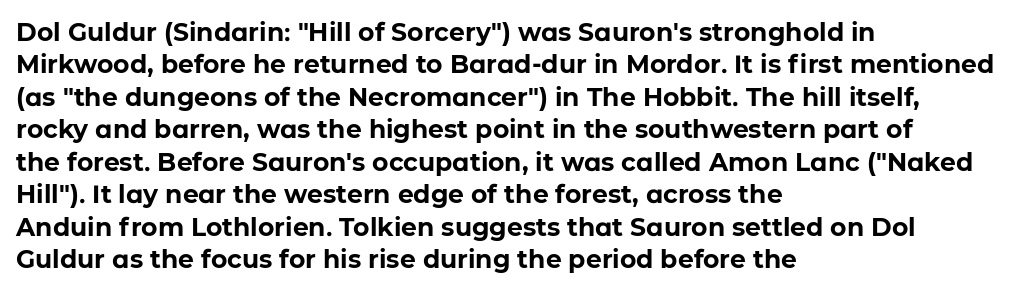
Q: Is the text bold? A: Yes.
Q: Is the text italic (slanted)? A: No, it is upright.
Q: Is the text underlined? A: No.
Q: How is the paragraph aligned? A: Left-aligned.
Q: Is the spacing between letters normal or unusually wide? A: Normal.
Q: Is the spacing between lines tight, normal or loose? A: Normal.
